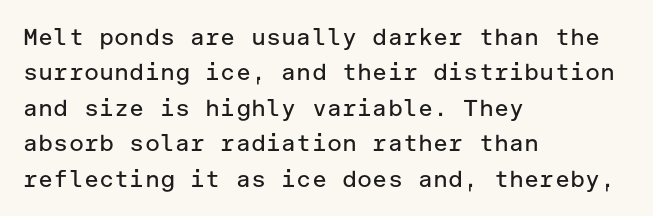
The face looks like a standard text weight, possibly lighter. Vertical strokes here are truly vertical. These lines keep a tight, regular rhythm from letter to letter. Leading matches the norm, producing a regular column. Left-aligned paragraph, ragged on the right. The space directly below the letters is spotless.
